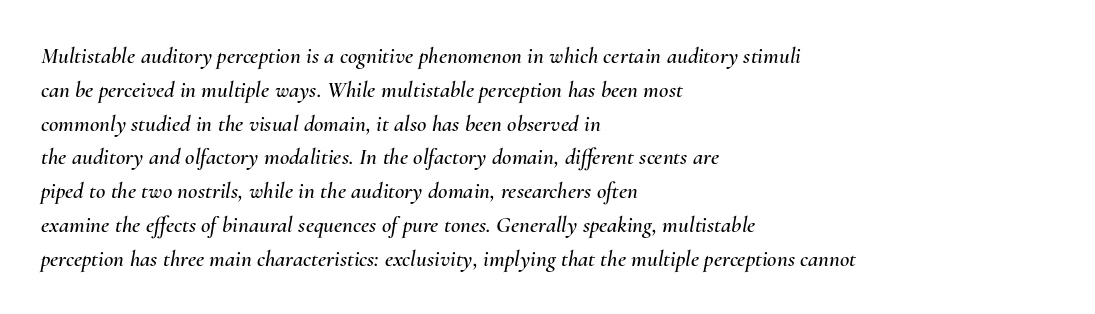
Clear beneath every line of the passage. Interline gaps are of average width in this sample. The letterforms sit shoulder to shoulder at normal distance. These lines were composed using italics. Which margin do the lines hug? The left one — the right edge is uneven.
